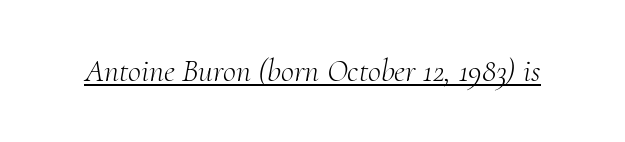
{"serif": "yes", "italic": "yes", "lean": "right", "slant_degrees": 10, "bold": "no", "weight": "light", "width": "normal", "stroke_contrast": "medium", "x_height": "small", "monospaced": "no", "underline": "yes", "letter_spacing": "normal", "letter_spacing_em": 0.0, "glyph_px": 32}
